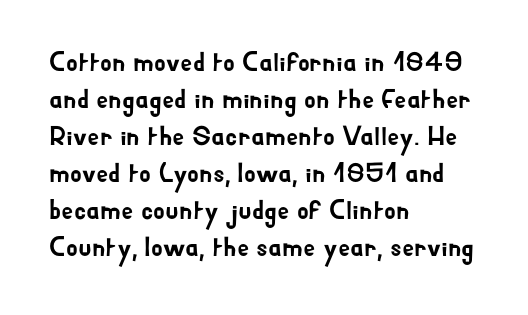
Q: Is the text italic (slanted)? A: No, it is upright.
Q: Is the text underlined? A: No.
Q: How is the paragraph aligned? A: Left-aligned.
Q: Is the spacing between letters normal or unusually wide? A: Normal.
Q: Is the spacing between lines tight, normal or loose? A: Normal.
